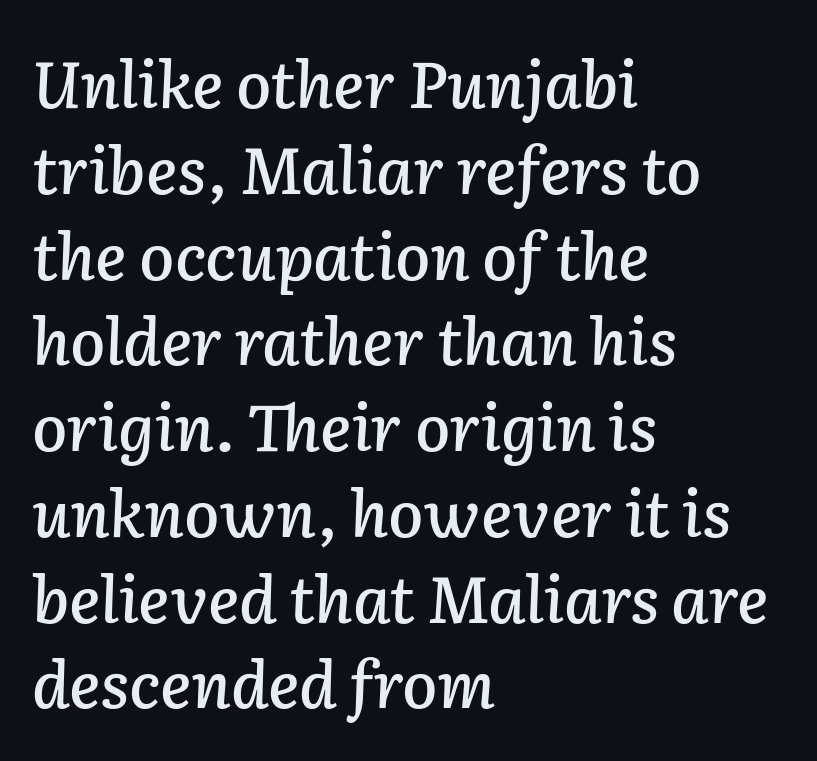
{"italic": "yes", "lean": "right", "slant_degrees": 2, "width": "normal", "stroke_contrast": "low", "x_height": "medium", "monospaced": "no", "underline": "no", "align": "left", "line_spacing": "normal", "line_spacing_ratio": 1.34, "letter_spacing": "normal", "letter_spacing_em": 0.0, "glyph_px": 64}
